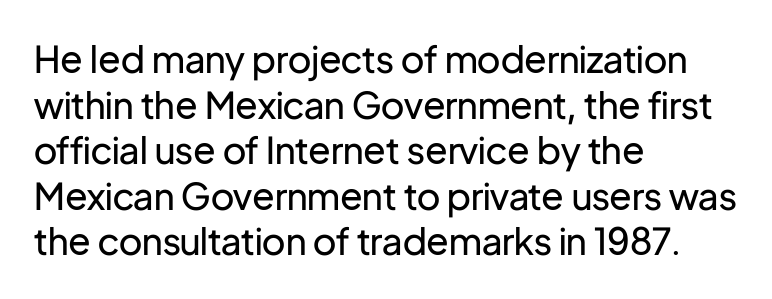
The image shows 37 px regular-weight sans-serif type, upright; set left-aligned, line spacing 1.23x, normal letter spacing, not underlined; low stroke contrast and a medium x-height.
